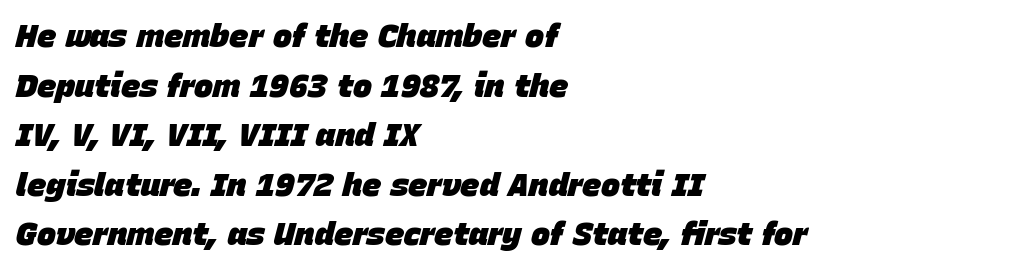
The image shows 32 px heavy type, italic (leaning right); set left-aligned, normal line spacing (1.55x), normal letter spacing, not underlined; low stroke contrast and a large x-height.
